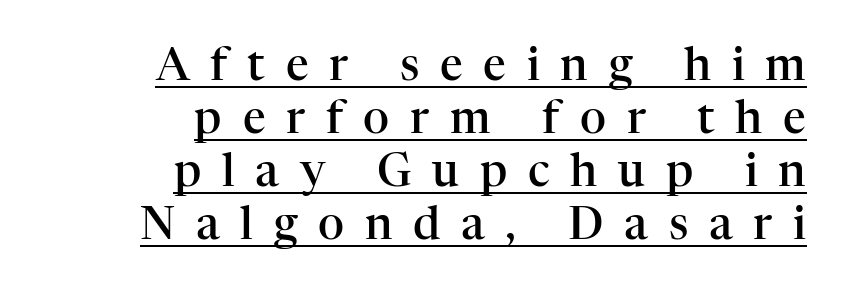
The image shows 45 px semibold serif type, upright; set right-aligned, line spacing 1.18x, unusually wide letter spacing (+0.46 em), underlined; high stroke contrast and a medium x-height.
